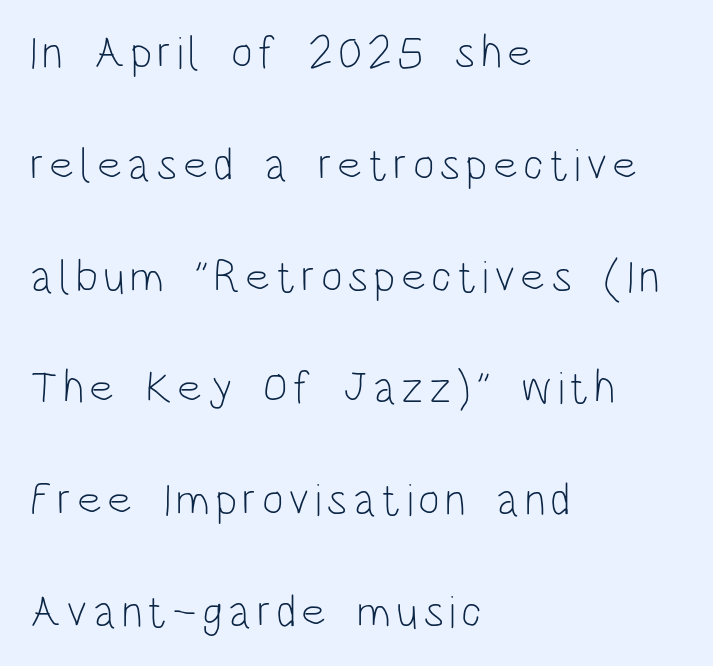
{"serif": "no", "italic": "no", "bold": "no", "weight": "light", "width": "condensed", "stroke_contrast": "low", "x_height": "large", "monospaced": "no", "underline": "no", "align": "left", "line_spacing": "loose", "line_spacing_ratio": 2.43, "glyph_px": 46}
